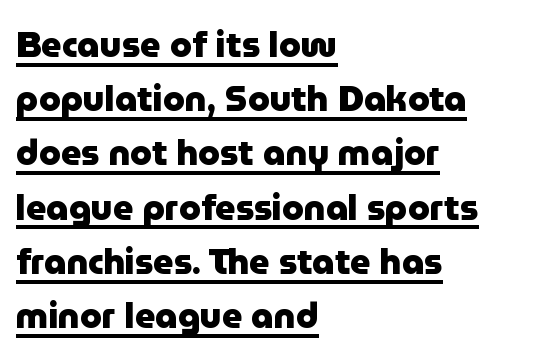
Q: Is the text bold? A: Yes.
Q: Is the text italic (slanted)? A: No, it is upright.
Q: Is the typeface a serif or a sans-serif typeface? A: Sans-serif.
Q: Is the text underlined? A: Yes.
Q: How is the paragraph aligned? A: Left-aligned.
Q: Is the spacing between letters normal or unusually wide? A: Normal.
Q: Is the spacing between lines tight, normal or loose? A: Normal.
Q: Width (condensed, normal, or wide)? A: Normal.
Q: Stroke contrast? A: Low.
Q: x-height? A: Medium.
Q: Monospaced? A: No.
